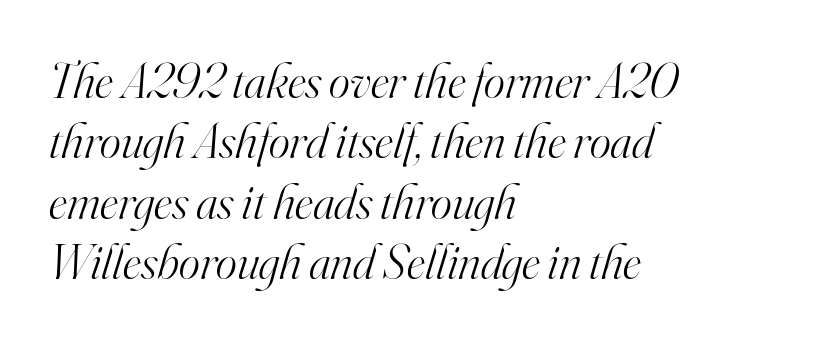
{"serif": "yes", "italic": "yes", "lean": "right", "slant_degrees": 16, "bold": "no", "weight": "light", "width": "normal", "stroke_contrast": "high", "x_height": "small", "monospaced": "no", "underline": "no", "align": "left", "line_spacing_ratio": 1.21, "letter_spacing": "normal", "letter_spacing_em": 0.0, "glyph_px": 50}
